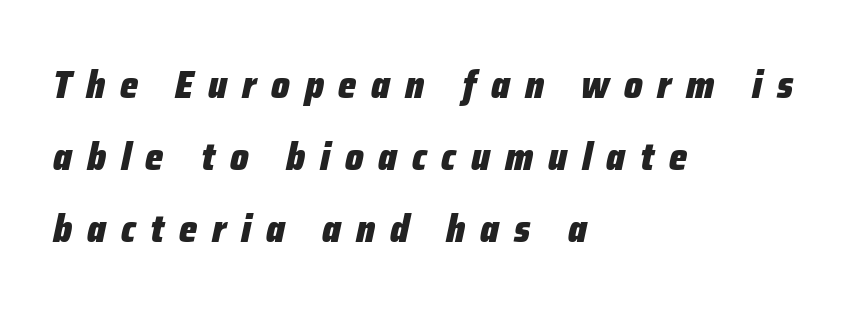
Emphasis-style slanted type is in use. Underline: absent. Is the type bold? Yes — the strokes are clearly thick and heavy. Casual observation: everything's shoved over to the left. The passage shown is typed in a proportional face where columns would drift. Each word looks stretched out because of the extra space between its letters.
